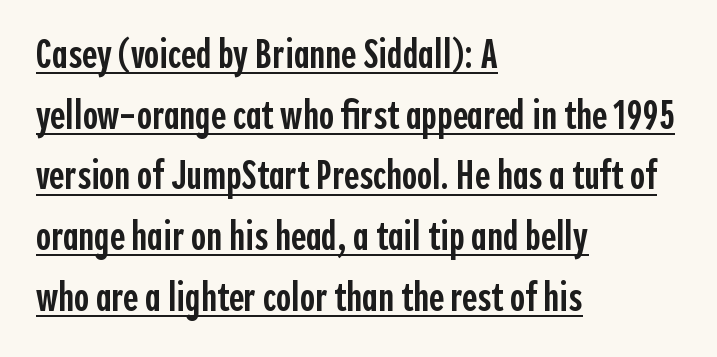
This sample keeps an unexceptional amount of space between lines. Every character sits straight up, as roman type does. Look at the bottom of the vertical strokes: they stop flat, with no serifs. Short and long lines alike share a common starting point at left.
